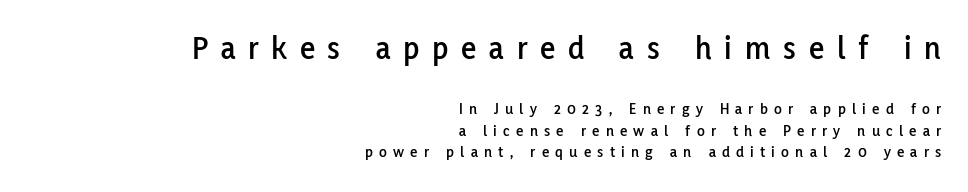
{"serif": "no", "italic": "no", "width": "normal", "stroke_contrast": "low", "x_height": "medium", "monospaced": "no", "underline": "no", "align": "right", "line_spacing": "normal", "line_spacing_ratio": 1.35, "letter_spacing": "wide", "letter_spacing_em": 0.39, "larger_block": "first", "size_ratio": 2.06, "glyph_px": 33}
